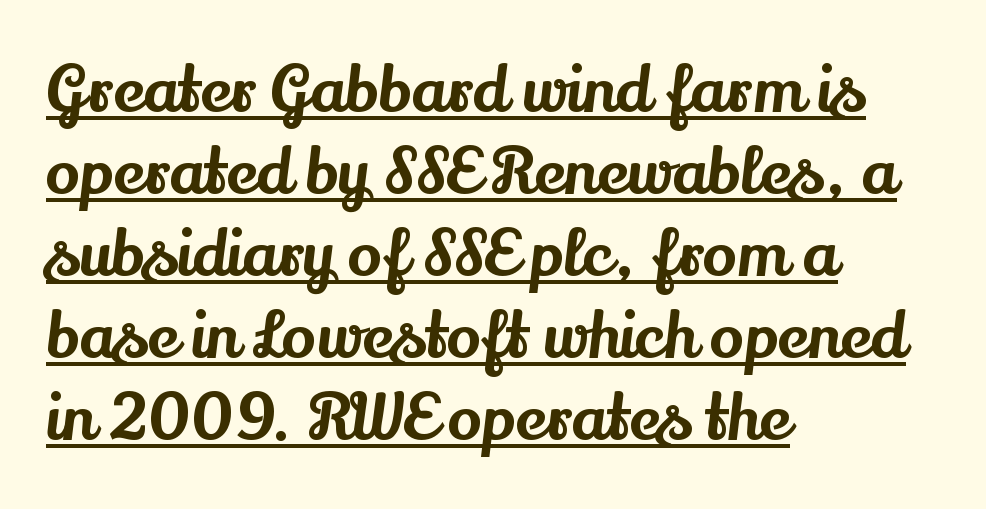
The image shows 64 px serif type; set left-aligned, normal line spacing (1.28x), normal letter spacing, underlined; medium stroke contrast and a small x-height.
